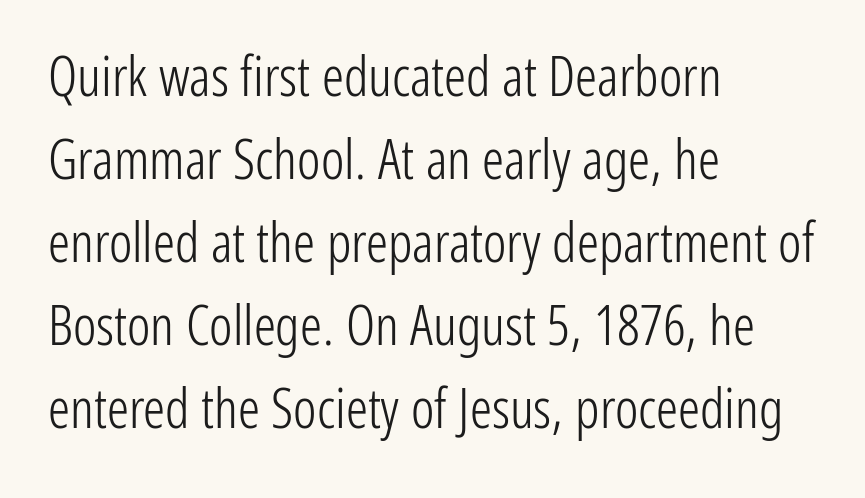
Normally led — the rows are evenly, conventionally spaced. Line starts are locked; line ends wander. A sans-serif font was chosen for this passage. Note the varied advance widths — an 'i' is clearly narrower than an 'm'. Think standard paragraph weight, or any step lighter than that. This rendering features lettering with no underline.
